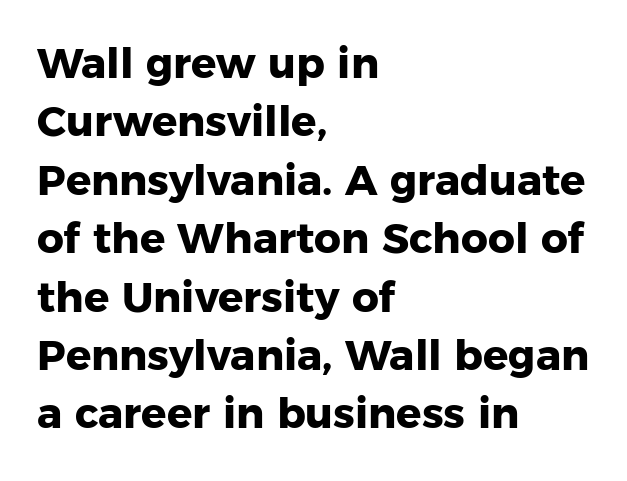
The image shows 42 px heavy sans-serif type, upright; set left-aligned, normal line spacing (1.39x), normal letter spacing, not underlined; low stroke contrast and a medium x-height.
